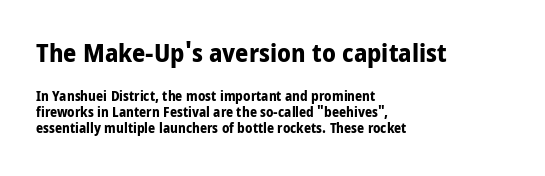
{"italic": "no", "bold": "yes", "underline": "no", "align": "left", "line_spacing_ratio": 1.16, "letter_spacing": "normal", "letter_spacing_em": 0.0, "larger_block": "first", "size_ratio": 1.86, "glyph_px": 26}
